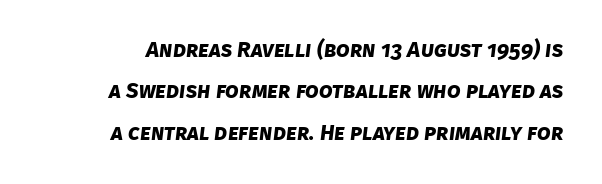
{"bold": "yes", "underline": "no", "line_spacing_ratio": 1.88, "letter_spacing": "normal", "letter_spacing_em": 0.0, "glyph_px": 22}
